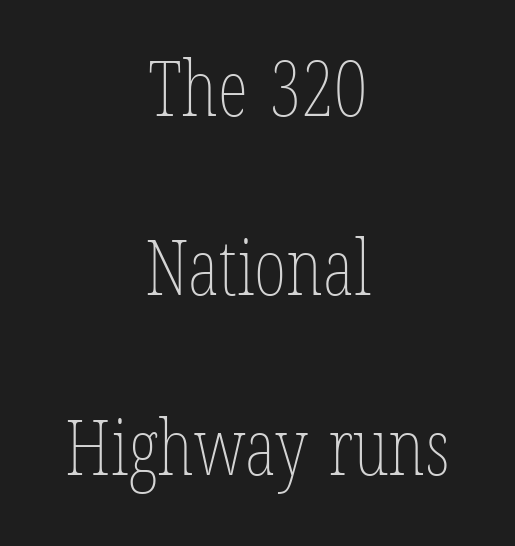
{"italic": "no", "bold": "no", "weight": "thin", "width": "condensed", "stroke_contrast": "low", "x_height": "medium", "monospaced": "no", "underline": "no", "align": "center", "line_spacing": "loose", "line_spacing_ratio": 2.3, "letter_spacing": "normal", "letter_spacing_em": 0.0, "glyph_px": 78}
